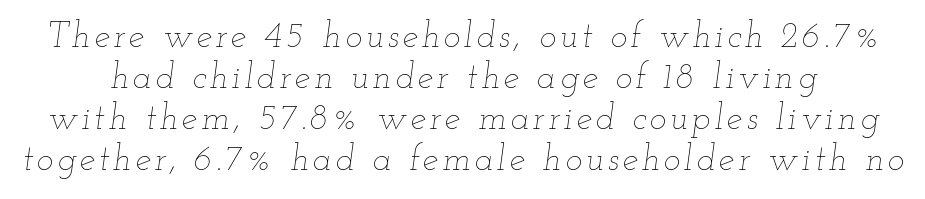
The image shows 35 px thin, wide type, italic (leaning right); set line spacing 1.17x, not underlined; low stroke contrast and a small x-height.
